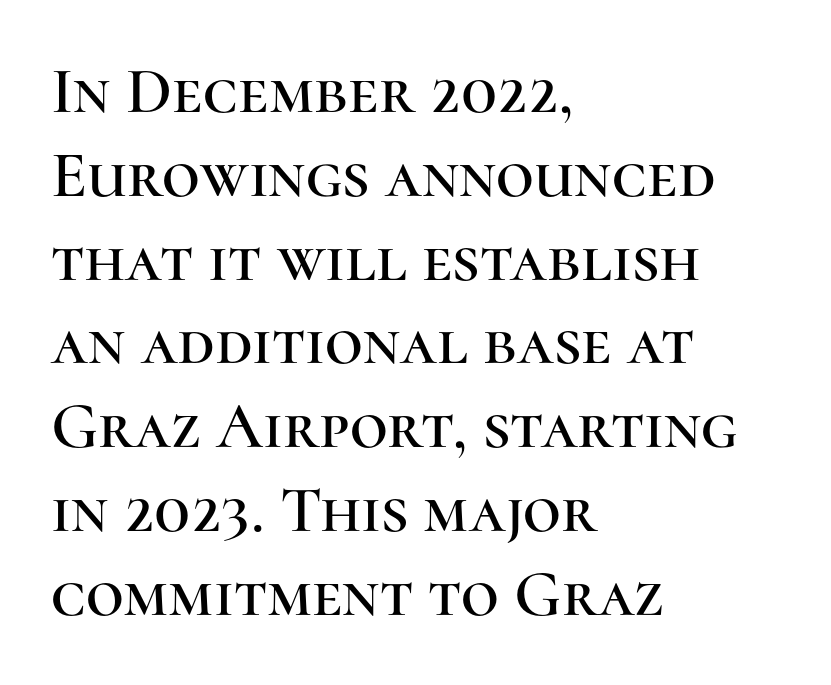
{"serif": "yes", "italic": "no", "width": "normal", "stroke_contrast": "high", "x_height": "medium", "monospaced": "no", "underline": "no", "align": "left", "line_spacing": "normal", "line_spacing_ratio": 1.27, "letter_spacing": "normal", "letter_spacing_em": 0.0, "glyph_px": 66}
